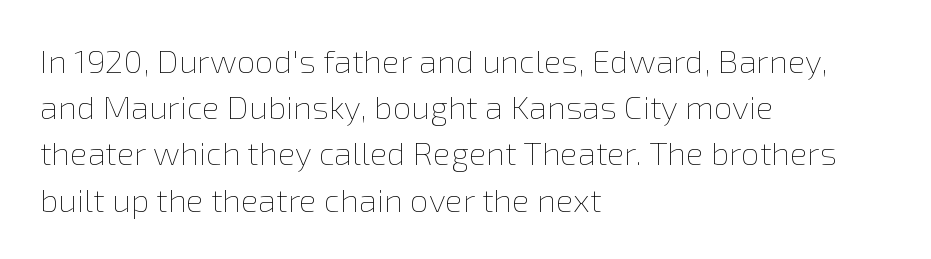
Q: Is the text bold? A: No.
Q: Is the text italic (slanted)? A: No, it is upright.
Q: Is the text underlined? A: No.
Q: How is the paragraph aligned? A: Left-aligned.
Q: Is the spacing between letters normal or unusually wide? A: Normal.
Q: Is the spacing between lines tight, normal or loose? A: Normal.
Q: Width (condensed, normal, or wide)? A: Normal.
Q: Stroke contrast? A: Low.
Q: x-height? A: Medium.
Q: Monospaced? A: No.
